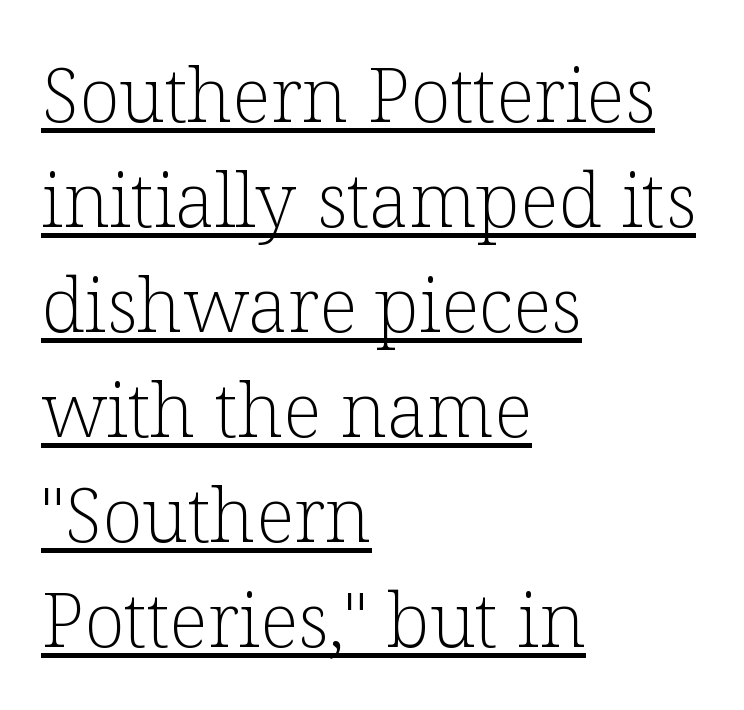
The image shows 75 px light serif type, upright; set left-aligned, normal line spacing (1.4x), normal letter spacing, underlined; low stroke contrast and a medium x-height.
